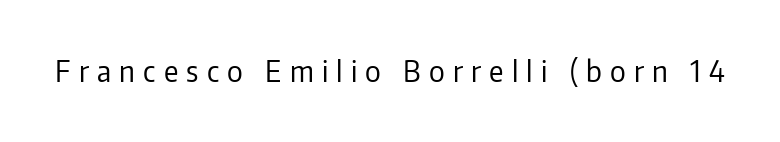
The image shows 28 px regular-weight sans-serif type, upright; set unusually wide letter spacing (+0.29 em), not underlined; low stroke contrast and a medium x-height.
